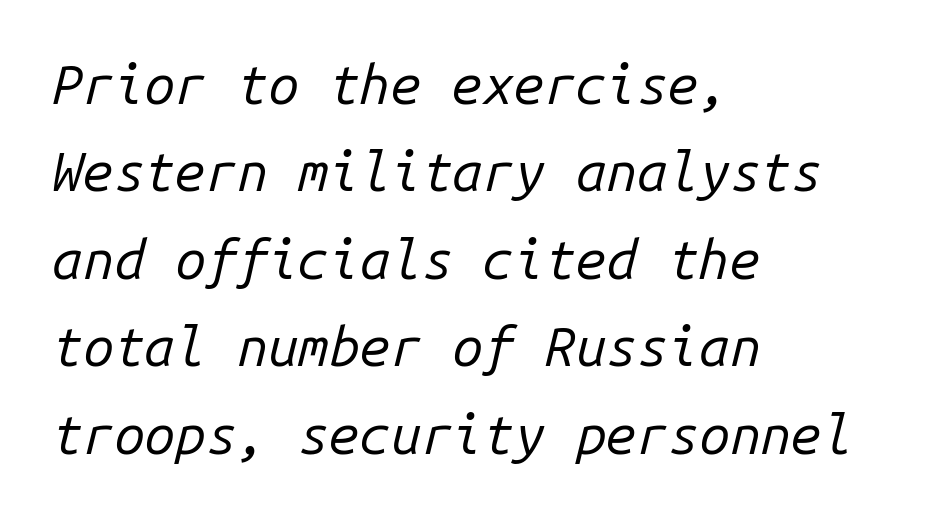
Q: Is the text bold? A: No.
Q: Is the text italic (slanted)? A: Yes, it leans right by about 14 degrees.
Q: Is the text underlined? A: No.
Q: How is the paragraph aligned? A: Left-aligned.
Q: Is the spacing between letters normal or unusually wide? A: Normal.
Q: Is the spacing between lines tight, normal or loose? A: Normal.
Q: Width (condensed, normal, or wide)? A: Normal.
Q: Stroke contrast? A: Low.
Q: x-height? A: Medium.
Q: Monospaced? A: Yes.
